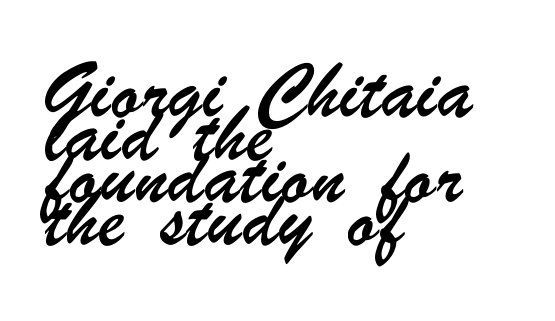
The space directly below the letters is spotless. Layout note: lines flush left. Is this a sans? Yes — the strokes have no serifs. Character widths vary here, with narrow letters taking less room than wide ones. Tracking value appears to be zero — textbook default spacing.
